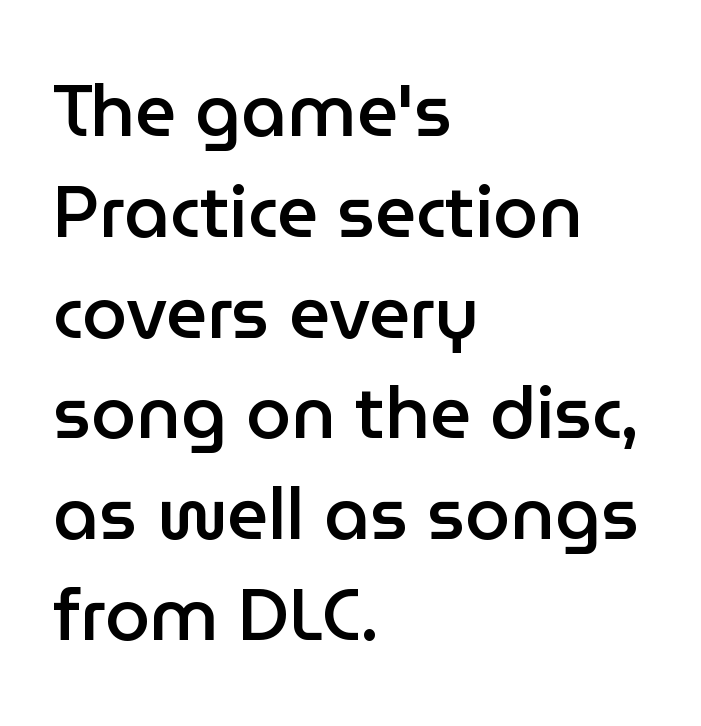
{"serif": "no", "italic": "no", "bold": "semi", "weight": "semibold", "width": "normal", "stroke_contrast": "low", "x_height": "medium", "monospaced": "no", "underline": "no", "align": "left", "line_spacing": "normal", "line_spacing_ratio": 1.4, "letter_spacing": "normal", "letter_spacing_em": 0.0, "glyph_px": 72}
